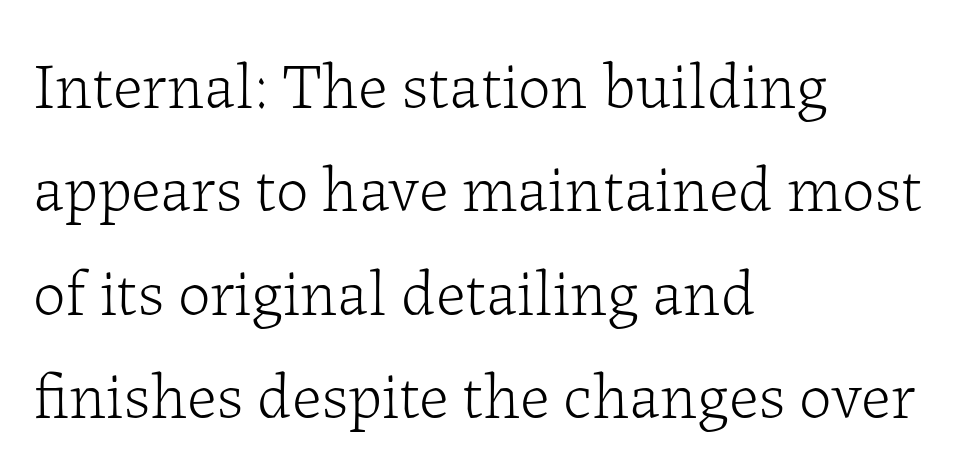
Q: Is the text bold? A: No.
Q: Is the text italic (slanted)? A: No, it is upright.
Q: Is the typeface a serif or a sans-serif typeface? A: Serif.
Q: Is the text underlined? A: No.
Q: How is the paragraph aligned? A: Left-aligned.
Q: Is the spacing between letters normal or unusually wide? A: Normal.
Q: Is the spacing between lines tight, normal or loose? A: Normal.
Q: Width (condensed, normal, or wide)? A: Normal.
Q: Stroke contrast? A: Low.
Q: x-height? A: Medium.
Q: Monospaced? A: No.
